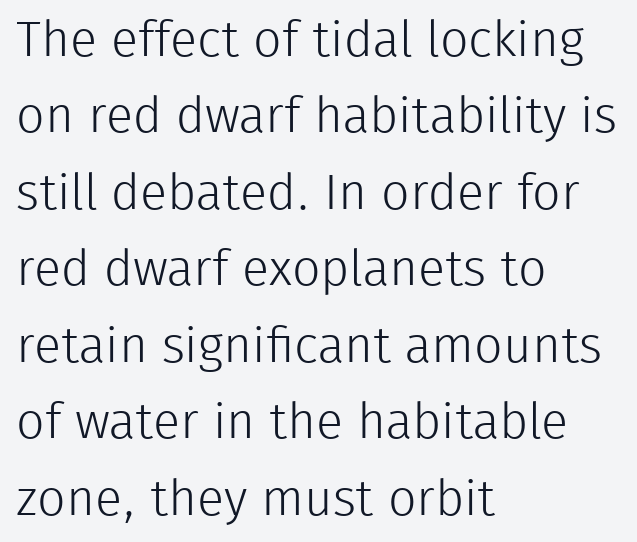
The image shows 50 px light sans-serif type, upright; set left-aligned, normal line spacing (1.53x), normal letter spacing, not underlined; low stroke contrast and a medium x-height.
